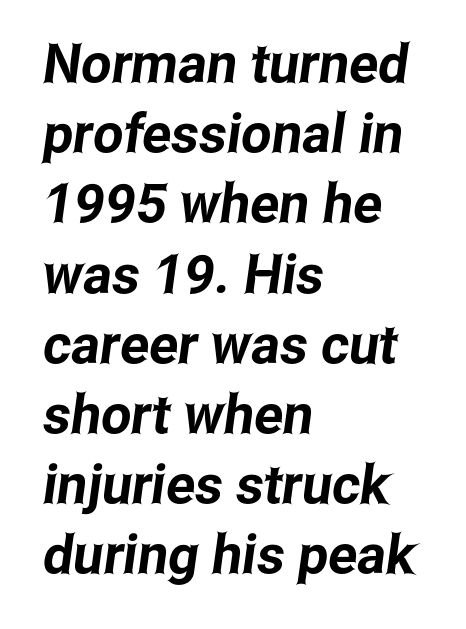
The image shows 54 px condensed sans-serif type; set left-aligned, normal line spacing (1.3x), normal letter spacing, not underlined; low stroke contrast and a medium x-height.
